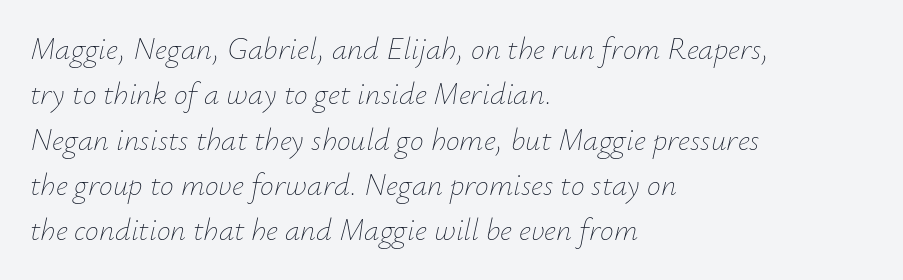
The image shows 31 px thin type, italic (leaning right); set left-aligned, normal line spacing (1.46x), normal letter spacing, not underlined; low stroke contrast and a small x-height.
